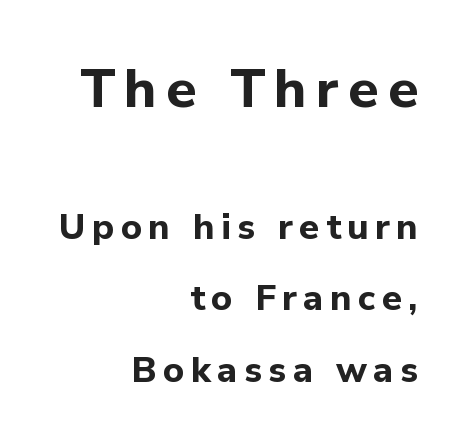
The image shows 54 px bold sans-serif type, upright; set right-aligned, loose line spacing (1.98x), not underlined; the first (top) block is 1.5x larger; low stroke contrast and a medium x-height.
